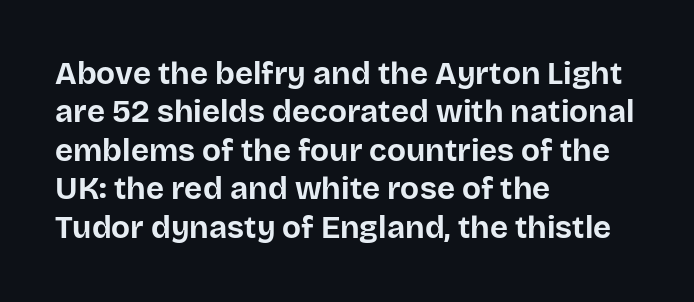
The image shows 31 px bold sans-serif type, upright; set left-aligned, line spacing 1.24x, normal letter spacing, not underlined; low stroke contrast and a large x-height.
